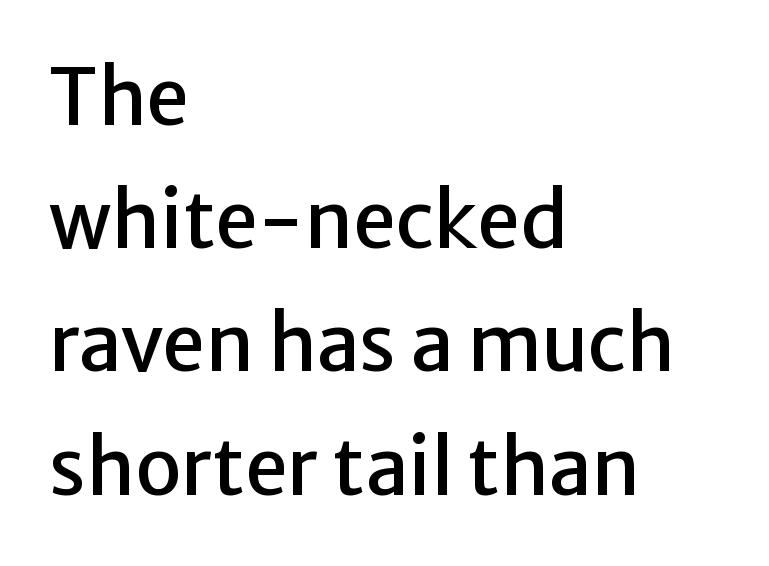
Q: Is the text italic (slanted)? A: No, it is upright.
Q: Is the typeface a serif or a sans-serif typeface? A: Sans-serif.
Q: Is the text underlined? A: No.
Q: How is the paragraph aligned? A: Left-aligned.
Q: Is the spacing between letters normal or unusually wide? A: Normal.
Q: Is the spacing between lines tight, normal or loose? A: Normal.
Q: Width (condensed, normal, or wide)? A: Normal.
Q: Stroke contrast? A: Low.
Q: x-height? A: Medium.
Q: Monospaced? A: No.
